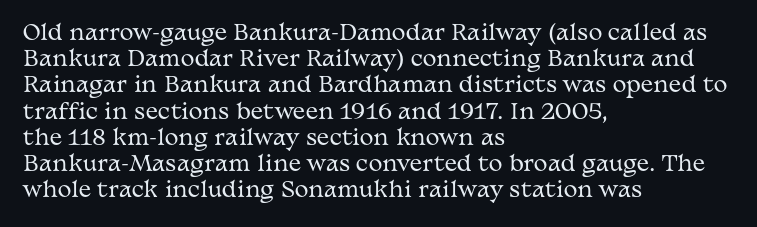
Does extra space separate the letters? No, they use regular spacing. Layout note: lines flush left. The area under the type is left untouched. This reads as an unemphasized weight, regular at the heaviest. This is roman type, the default non-slanted kind. Vertical spacing — default.
